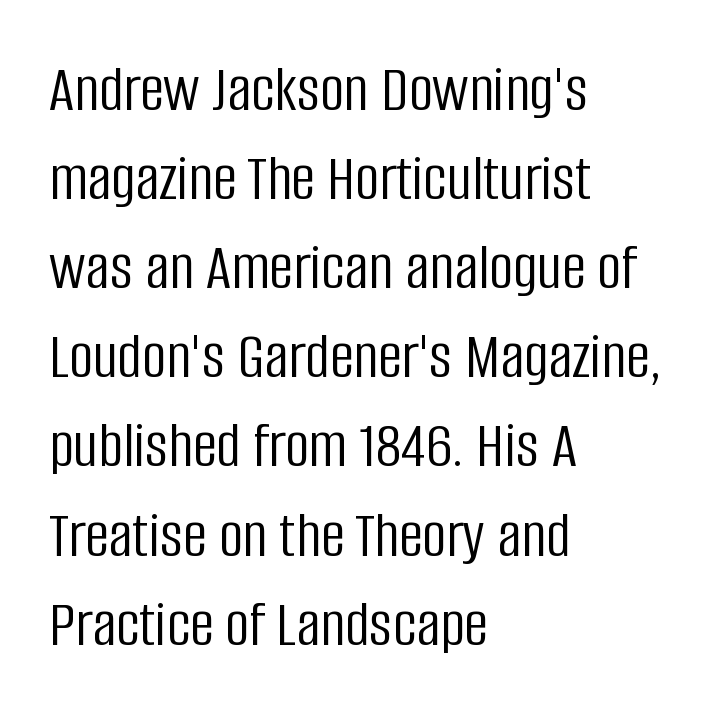
Q: Is the text bold? A: No.
Q: Is the text italic (slanted)? A: No, it is upright.
Q: Is the typeface a serif or a sans-serif typeface? A: Sans-serif.
Q: Is the text underlined? A: No.
Q: How is the paragraph aligned? A: Left-aligned.
Q: Is the spacing between letters normal or unusually wide? A: Normal.
Q: Is the spacing between lines tight, normal or loose? A: Normal.
Q: Width (condensed, normal, or wide)? A: Condensed.
Q: Stroke contrast? A: Low.
Q: x-height? A: Large.
Q: Monospaced? A: No.
